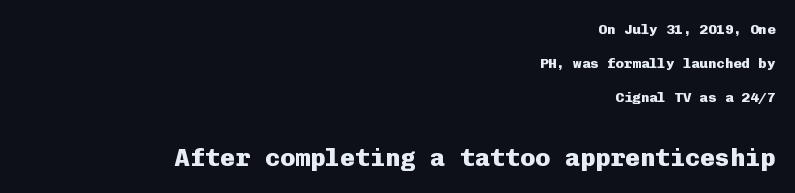
Q: Is the text bold? A: Yes.
Q: Is the text italic (slanted)? A: No, it is upright.
Q: Is the text underlined? A: No.
Q: How is the paragraph aligned? A: Right-aligned.
Q: Is the spacing between letters normal or unusually wide? A: Normal.
Q: Is the spacing between lines tight, normal or loose? A: Loose.
Q: Which block of text is set in a larger size, the first (top) or the second (bottom)? A: The second (bottom) one.
